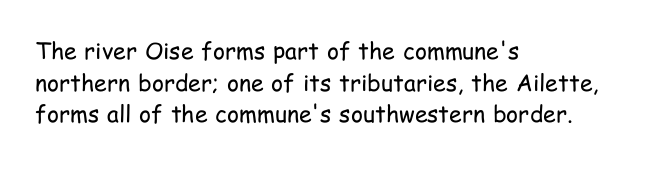
{"italic": "no", "bold": "no", "underline": "no", "align": "left", "line_spacing": "normal", "line_spacing_ratio": 1.37, "letter_spacing": "normal", "letter_spacing_em": 0.0, "glyph_px": 23}
